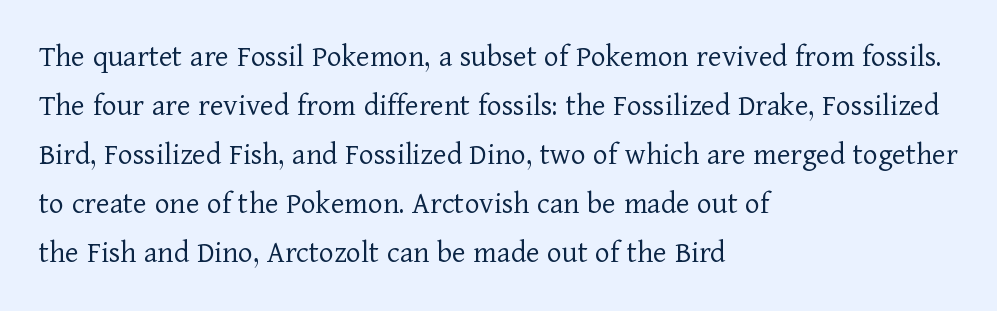
Type without underlining. Each stroke keeps to a modest, everyday thickness or less. The letters sit at their default tracking, neither squeezed nor spread. Is there much room between lines? A standard amount, neither cramped nor airy. The type sits square on the baseline with zero lean.
